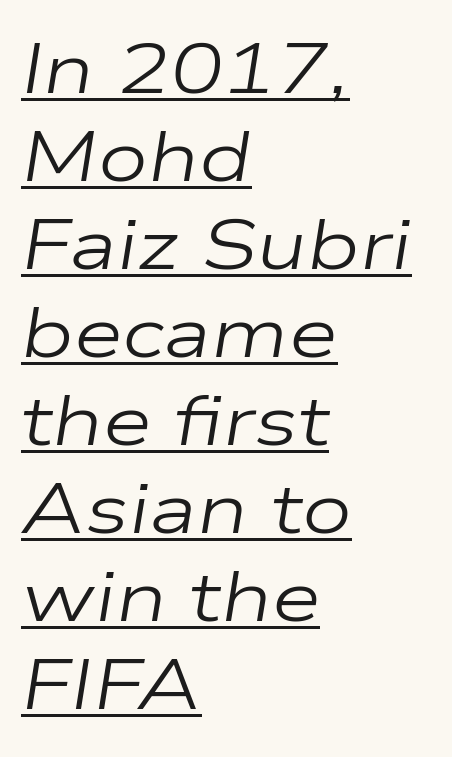
Q: Is the text bold? A: No.
Q: Is the text italic (slanted)? A: Yes, it leans right by about 9 degrees.
Q: Is the text underlined? A: Yes.
Q: How is the paragraph aligned? A: Left-aligned.
Q: Is the spacing between letters normal or unusually wide? A: Normal.
Q: Width (condensed, normal, or wide)? A: Wide.
Q: Stroke contrast? A: Low.
Q: x-height? A: Medium.
Q: Monospaced? A: No.
